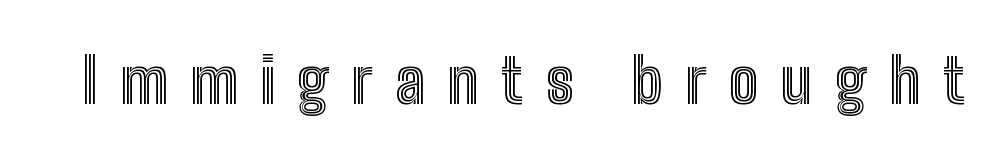
Q: Is the text italic (slanted)? A: No, it is upright.
Q: Is the text underlined? A: No.
Q: Is the spacing between letters normal or unusually wide? A: Unusually wide.
Q: Width (condensed, normal, or wide)? A: Condensed.
Q: x-height? A: Medium.
Q: Monospaced? A: No.
